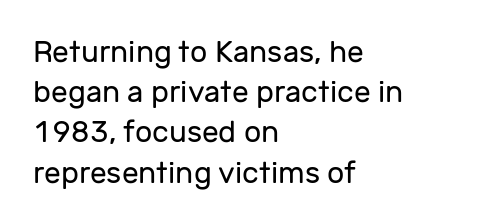
The image shows 30 px regular-weight sans-serif type, upright; set left-aligned, normal line spacing (1.34x), normal letter spacing, not underlined; low stroke contrast and a medium x-height.
